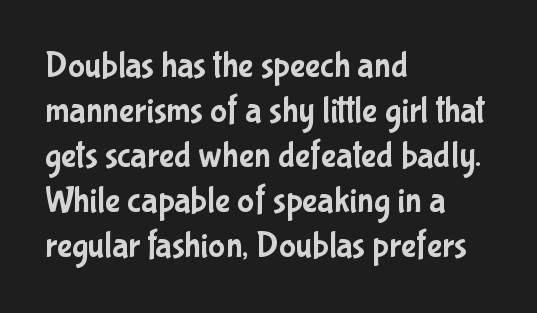
Examine the stroke ends and you'll find no serifs. Bare-footed words on every line. Each letter keeps its own natural width here, so spacing adapts to shape. Spacing between characters is what you'd get straight out of the box. How would I describe the line gaps? Plain and ordinary.
